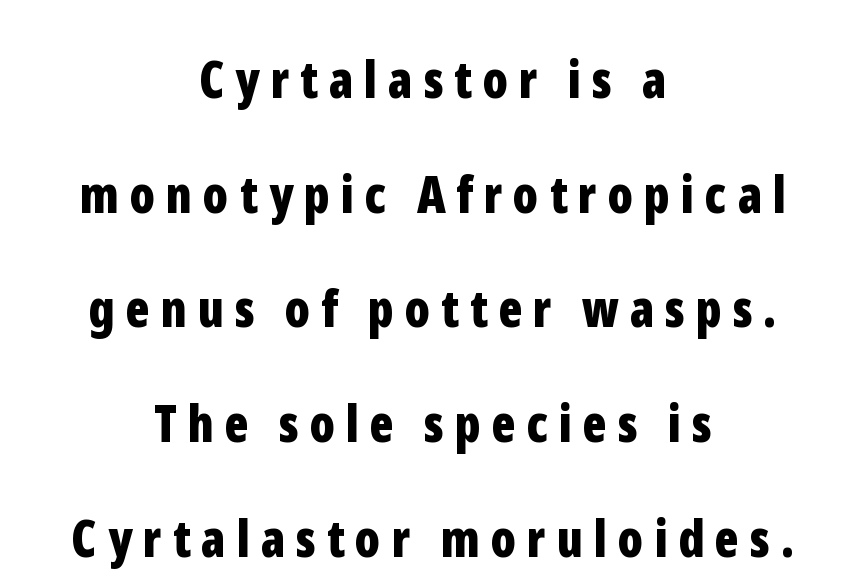
{"serif": "no", "italic": "no", "bold": "yes", "weight": "bold", "width": "condensed", "stroke_contrast": "low", "x_height": "medium", "monospaced": "no", "underline": "no", "align": "center", "line_spacing": "loose", "line_spacing_ratio": 2.25, "letter_spacing": "wide", "letter_spacing_em": 0.21, "glyph_px": 51}
